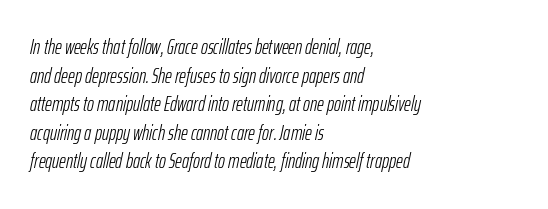
{"italic": "yes", "lean": "right", "slant_degrees": 12, "bold": "no", "underline": "no", "align": "left", "line_spacing": "normal", "line_spacing_ratio": 1.36, "letter_spacing": "normal", "letter_spacing_em": 0.0, "glyph_px": 21}
